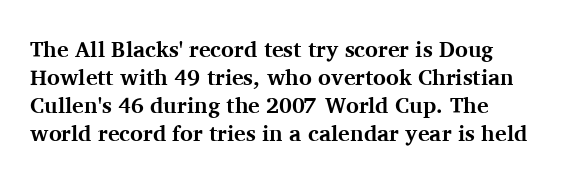
{"italic": "no", "bold": "yes", "underline": "no", "align": "left", "line_spacing": "normal", "line_spacing_ratio": 1.28, "letter_spacing": "normal", "letter_spacing_em": 0.0, "glyph_px": 22}
